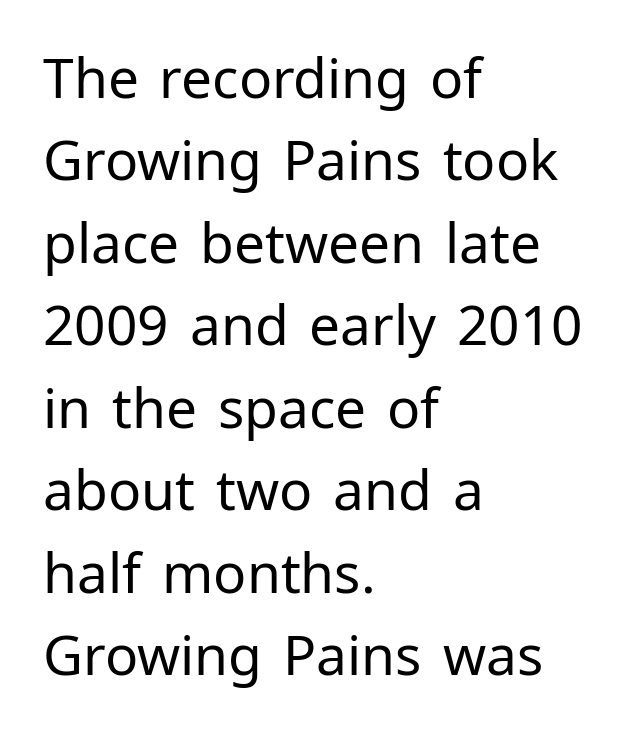
The image shows 55 px regular-weight sans-serif type, upright; set left-aligned, normal line spacing (1.5x), normal letter spacing, not underlined; low stroke contrast and a medium x-height.
